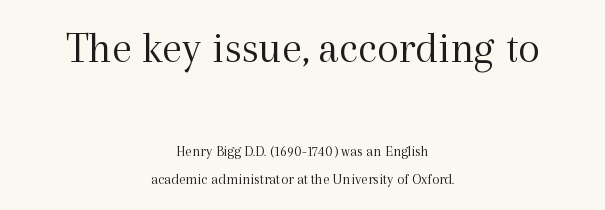
The weight tops out at a normal text grade. Teacher's note: observe the equal gaps on both sides — that is centered alignment. The words here are not underlined. A typesetter would call this proportional, since set widths differ per character.
